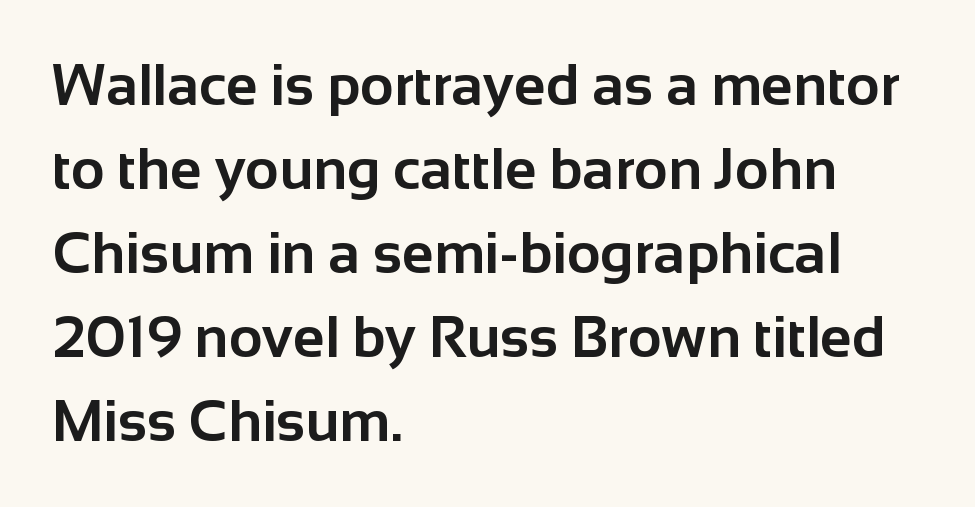
The image shows 58 px bold sans-serif type, upright; set left-aligned, normal line spacing (1.45x), normal letter spacing, not underlined; low stroke contrast and a medium x-height.
